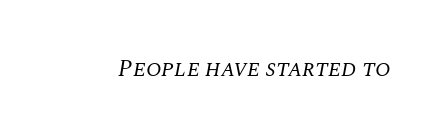
Q: Is the text bold? A: No.
Q: Is the text italic (slanted)? A: Yes, it leans right by about 10 degrees.
Q: Is the text underlined? A: No.
Q: Is the spacing between letters normal or unusually wide? A: Normal.
